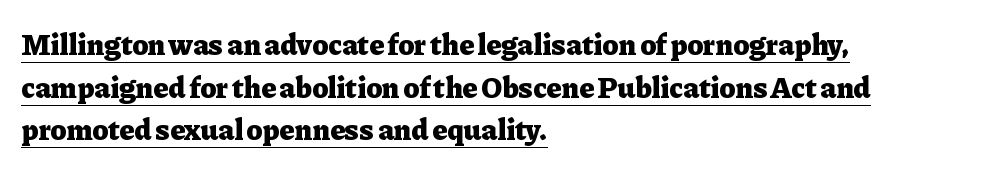
The image shows 30 px heavy serif type, upright; set left-aligned, normal line spacing (1.42x), normal letter spacing, underlined; low stroke contrast and a medium x-height.
